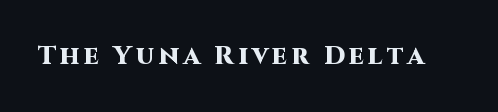
{"italic": "no", "bold": "yes", "underline": "no", "glyph_px": 26}
